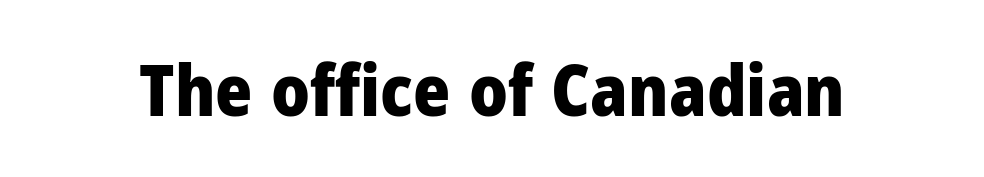
Q: Is the text bold? A: Yes.
Q: Is the text italic (slanted)? A: No, it is upright.
Q: Is the typeface a serif or a sans-serif typeface? A: Sans-serif.
Q: Is the text underlined? A: No.
Q: Is the spacing between letters normal or unusually wide? A: Normal.
Q: Width (condensed, normal, or wide)? A: Normal.
Q: Stroke contrast? A: Low.
Q: x-height? A: Medium.
Q: Monospaced? A: No.
